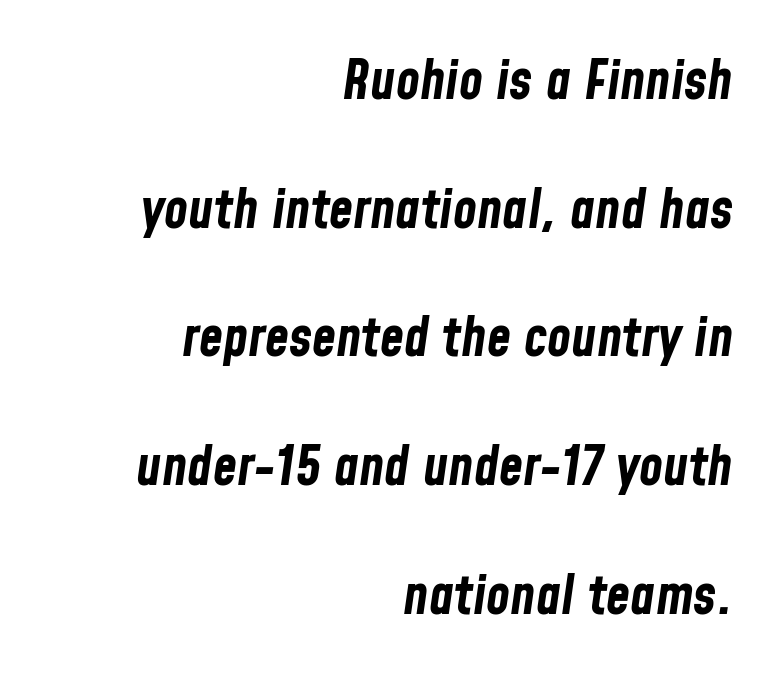
{"italic": "yes", "lean": "right", "slant_degrees": 8, "bold": "yes", "weight": "bold", "width": "condensed", "stroke_contrast": "low", "x_height": "medium", "monospaced": "no", "underline": "no", "align": "right", "line_spacing": "loose", "line_spacing_ratio": 2.34, "letter_spacing": "normal", "letter_spacing_em": 0.0, "glyph_px": 55}
